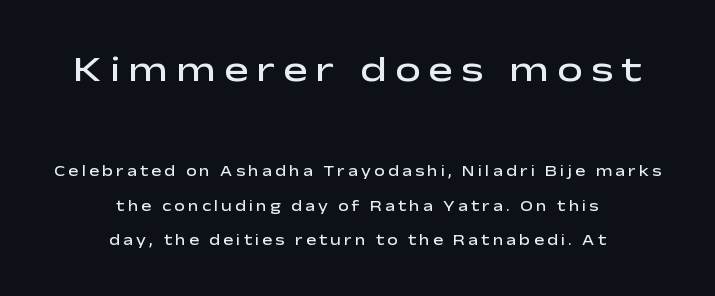
{"serif": "no", "italic": "no", "bold": "semi", "weight": "semibold", "width": "wide", "stroke_contrast": "low", "x_height": "medium", "monospaced": "no", "underline": "no", "align": "center", "line_spacing": "loose", "line_spacing_ratio": 2.31, "letter_spacing": "wide", "letter_spacing_em": 0.21, "larger_block": "first", "size_ratio": 2.47, "glyph_px": 37}
